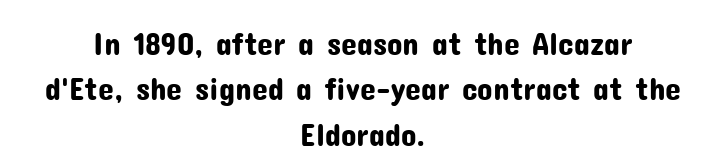
Q: Is the text italic (slanted)? A: No, it is upright.
Q: Is the typeface a serif or a sans-serif typeface? A: Sans-serif.
Q: Is the text underlined? A: No.
Q: How is the paragraph aligned? A: Centered.
Q: Is the spacing between letters normal or unusually wide? A: Normal.
Q: Is the spacing between lines tight, normal or loose? A: Normal.
Q: Width (condensed, normal, or wide)? A: Normal.
Q: Stroke contrast? A: Low.
Q: x-height? A: Medium.
Q: Monospaced? A: No.
